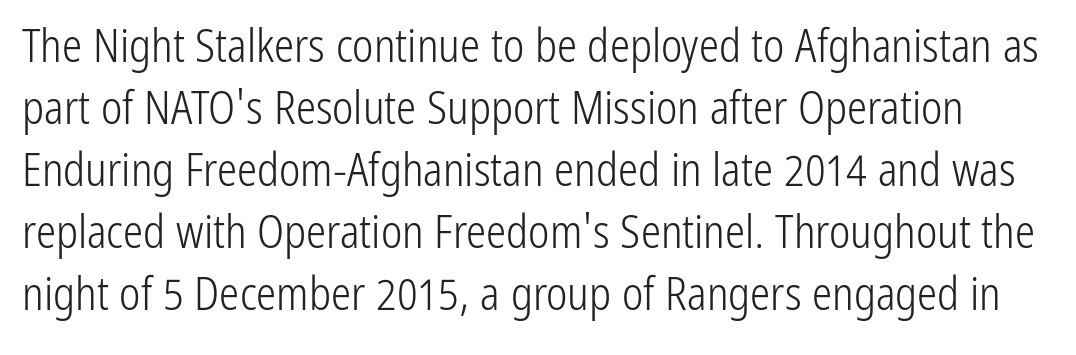
The image shows 45 px light, condensed sans-serif type, upright; set normal line spacing (1.38x), normal letter spacing, not underlined; low stroke contrast and a medium x-height.
